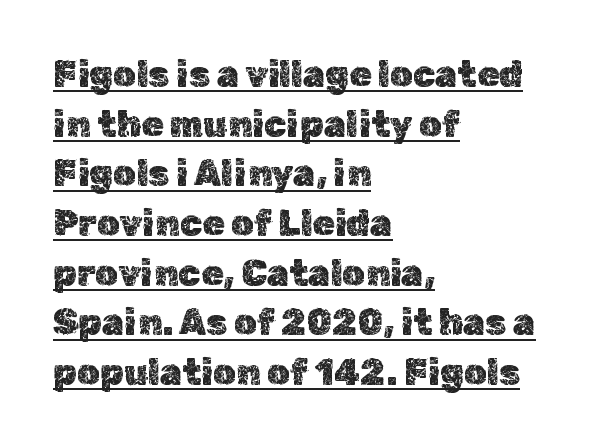
Q: Is the text italic (slanted)? A: No, it is upright.
Q: Is the text underlined? A: Yes.
Q: How is the paragraph aligned? A: Left-aligned.
Q: Is the spacing between letters normal or unusually wide? A: Normal.
Q: Is the spacing between lines tight, normal or loose? A: Normal.
Q: Width (condensed, normal, or wide)? A: Normal.
Q: x-height? A: Medium.
Q: Monospaced? A: No.
